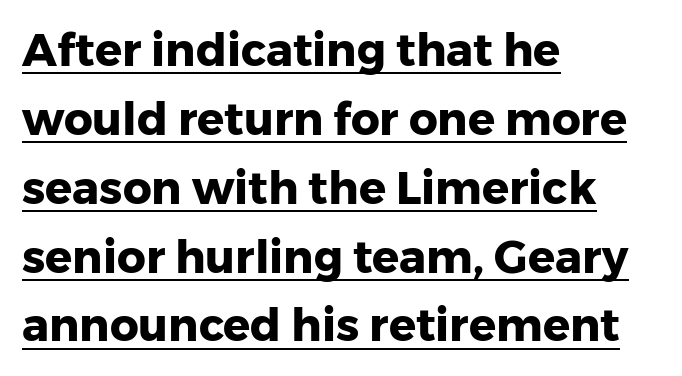
The specimen reads as upright at a glance. Here the designer chose a conventional face with non-uniform glyph widths. How would I describe the line gaps? Plain and ordinary. The paragraph has a hard left edge and a soft right edge.
